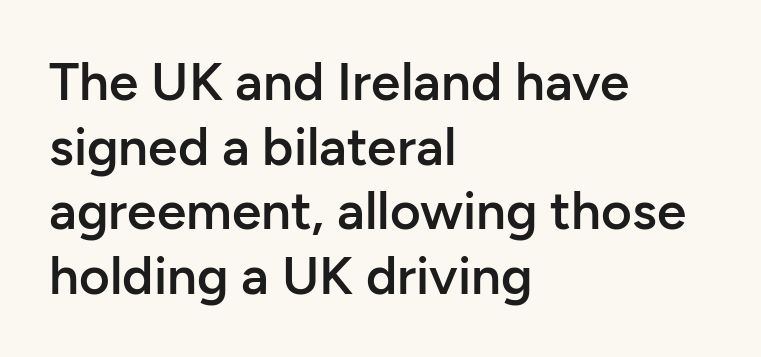
Q: Is the text bold? A: Semi-bold.
Q: Is the text italic (slanted)? A: No, it is upright.
Q: Is the typeface a serif or a sans-serif typeface? A: Sans-serif.
Q: Is the text underlined? A: No.
Q: How is the paragraph aligned? A: Left-aligned.
Q: Is the spacing between letters normal or unusually wide? A: Normal.
Q: Width (condensed, normal, or wide)? A: Normal.
Q: Stroke contrast? A: Low.
Q: x-height? A: Medium.
Q: Monospaced? A: No.
